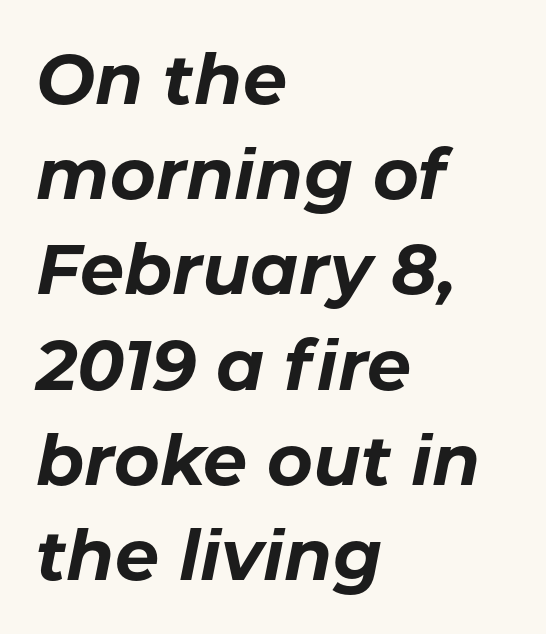
Q: Is the text bold? A: Yes.
Q: Is the text italic (slanted)? A: Yes, it leans right by about 11 degrees.
Q: Is the text underlined? A: No.
Q: How is the paragraph aligned? A: Left-aligned.
Q: Is the spacing between letters normal or unusually wide? A: Normal.
Q: Is the spacing between lines tight, normal or loose? A: Normal.
Q: Width (condensed, normal, or wide)? A: Normal.
Q: Stroke contrast? A: Low.
Q: x-height? A: Medium.
Q: Monospaced? A: No.
